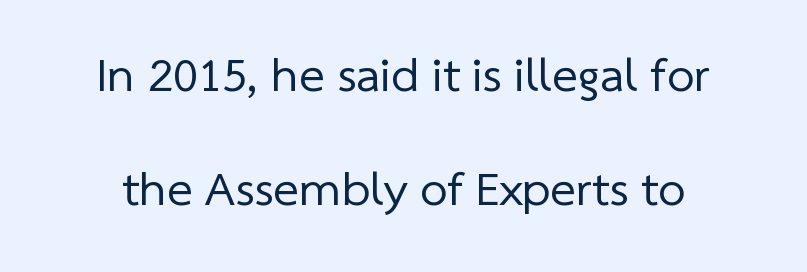
{"serif": "no", "bold": "no", "weight": "regular", "width": "normal", "stroke_contrast": "low", "x_height": "medium", "monospaced": "no", "underline": "no", "align": "center", "line_spacing": "loose", "line_spacing_ratio": 2.33, "letter_spacing": "normal", "letter_spacing_em": 0.0, "glyph_px": 49}
